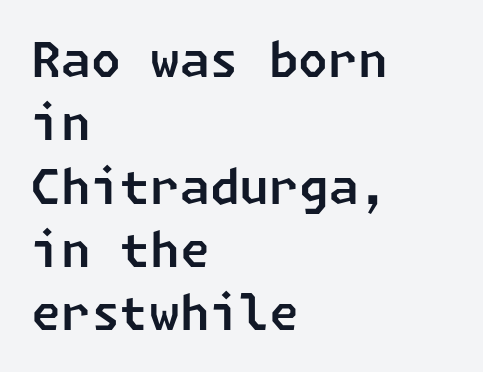
The image shows 48 px sans-serif type; set left-aligned, normal line spacing (1.32x), normal letter spacing, not underlined; low stroke contrast and a medium x-height.
